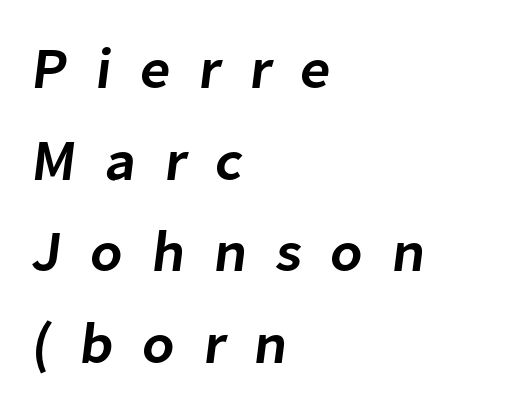
The image shows 58 px semibold sans-serif type; set left-aligned, normal line spacing (1.58x), unusually wide letter spacing (+0.49 em), not underlined; low stroke contrast and a medium x-height.
